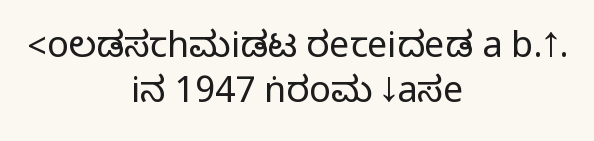
Q: Is the text italic (slanted)? A: No, it is upright.
Q: Is the typeface a serif or a sans-serif typeface? A: Sans-serif.
Q: Is the text underlined? A: No.
Q: How is the paragraph aligned? A: Centered.
Q: Is the spacing between letters normal or unusually wide? A: Normal.
Q: Is the spacing between lines tight, normal or loose? A: Normal.
Q: Width (condensed, normal, or wide)? A: Condensed.
Q: Stroke contrast? A: Medium.
Q: Monospaced? A: No.
